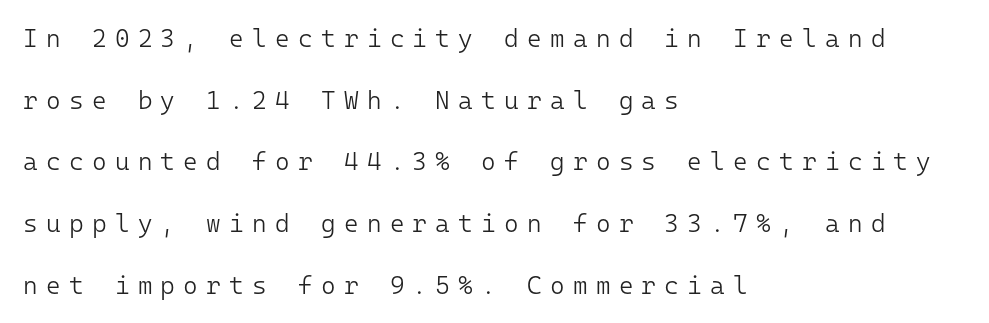
Q: Is the text bold? A: No.
Q: Is the text italic (slanted)? A: No, it is upright.
Q: Is the text underlined? A: No.
Q: How is the paragraph aligned? A: Left-aligned.
Q: Is the spacing between letters normal or unusually wide? A: Unusually wide.
Q: Is the spacing between lines tight, normal or loose? A: Loose.
